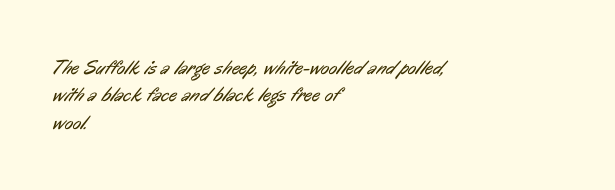
{"bold": "no", "underline": "no", "align": "left", "line_spacing": "normal", "line_spacing_ratio": 1.37, "letter_spacing": "normal", "letter_spacing_em": 0.0, "glyph_px": 20}
